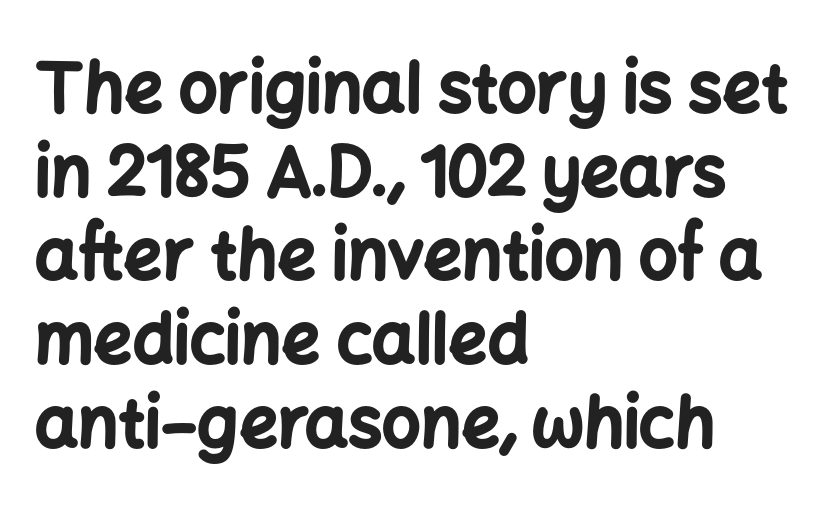
Emphasis by weight is at full strength: bold. Posture: straight, roman, zero tilt. I'd call this a sans setting — the letters go barefoot. Think of a printed novel: that variable character pitch is what you see here.
